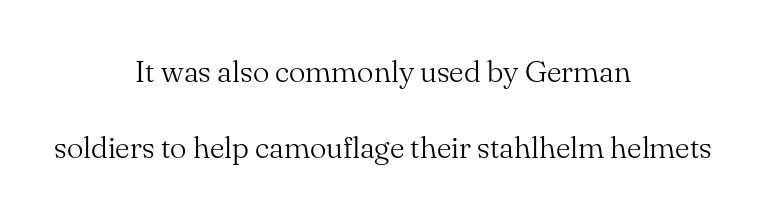
Q: Is the text bold? A: No.
Q: Is the text italic (slanted)? A: No, it is upright.
Q: Is the typeface a serif or a sans-serif typeface? A: Serif.
Q: Is the text underlined? A: No.
Q: How is the paragraph aligned? A: Centered.
Q: Is the spacing between letters normal or unusually wide? A: Normal.
Q: Is the spacing between lines tight, normal or loose? A: Loose.
Q: Width (condensed, normal, or wide)? A: Normal.
Q: Stroke contrast? A: Medium.
Q: x-height? A: Small.
Q: Monospaced? A: No.
